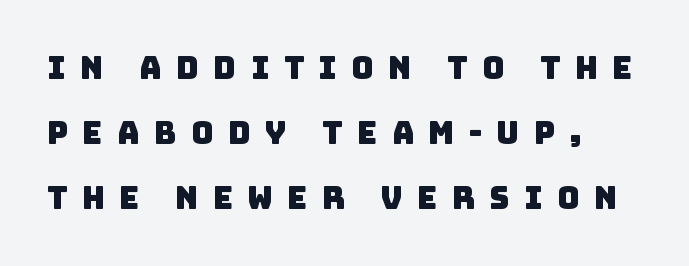
{"serif": "no", "width": "normal", "stroke_contrast": "low", "x_height": "large", "monospaced": "no", "underline": "no", "align": "left", "line_spacing": "loose", "line_spacing_ratio": 2.09, "letter_spacing": "wide", "letter_spacing_em": 0.46, "glyph_px": 31}
